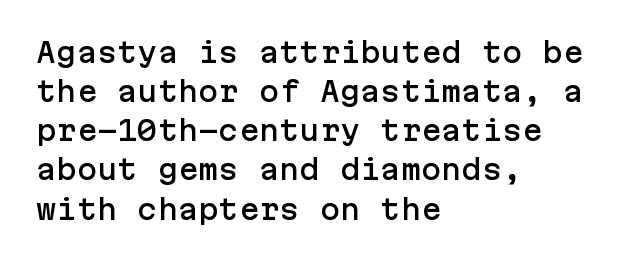
The image shows 27 px text type, upright; set left-aligned, normal line spacing (1.45x), normal letter spacing, not underlined.
